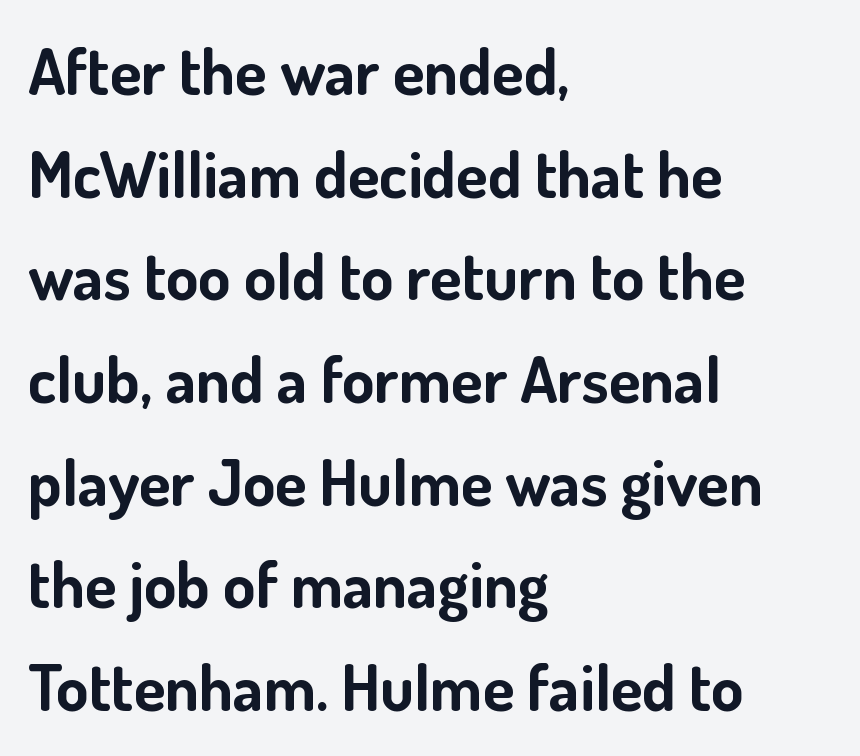
Q: Is the text bold? A: Yes.
Q: Is the text italic (slanted)? A: No, it is upright.
Q: Is the typeface a serif or a sans-serif typeface? A: Sans-serif.
Q: Is the text underlined? A: No.
Q: How is the paragraph aligned? A: Left-aligned.
Q: Is the spacing between letters normal or unusually wide? A: Normal.
Q: Is the spacing between lines tight, normal or loose? A: Normal.
Q: Width (condensed, normal, or wide)? A: Normal.
Q: Stroke contrast? A: Low.
Q: x-height? A: Small.
Q: Monospaced? A: No.
